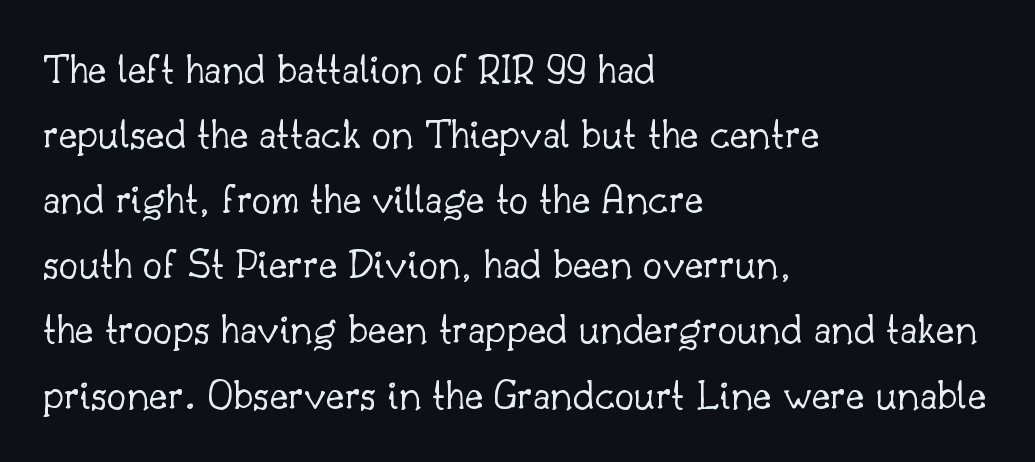
Q: Is the text bold? A: No.
Q: Is the text italic (slanted)? A: No, it is upright.
Q: Is the text underlined? A: No.
Q: How is the paragraph aligned? A: Left-aligned.
Q: Is the spacing between letters normal or unusually wide? A: Normal.
Q: Is the spacing between lines tight, normal or loose? A: Normal.
Q: Width (condensed, normal, or wide)? A: Normal.
Q: Stroke contrast? A: Low.
Q: x-height? A: Small.
Q: Monospaced? A: No.
